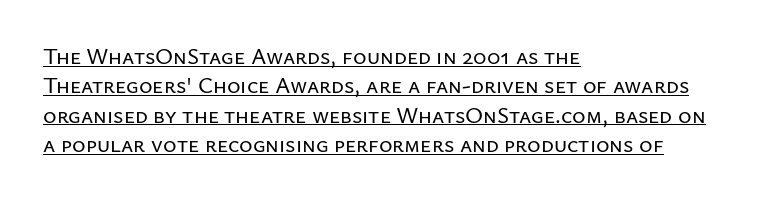
Posture: upright roman. The rendering uses a moderate line-height, typical for paragraphs. The line texture is even and compact thanks to regular tracking. Line beginnings align vertically; line endings do not. In designer terms, the underline attribute is active on this setting.
